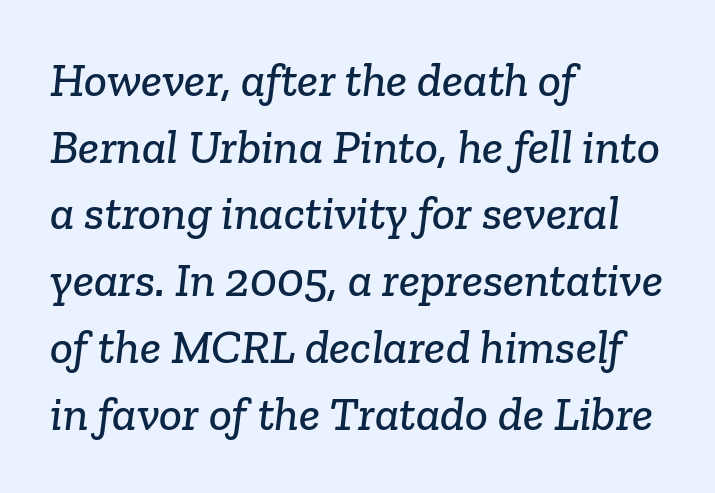
Q: Is the typeface a serif or a sans-serif typeface? A: Serif.
Q: Is the text underlined? A: No.
Q: How is the paragraph aligned? A: Left-aligned.
Q: Is the spacing between letters normal or unusually wide? A: Normal.
Q: Is the spacing between lines tight, normal or loose? A: Normal.
Q: Width (condensed, normal, or wide)? A: Normal.
Q: Stroke contrast? A: Low.
Q: x-height? A: Medium.
Q: Monospaced? A: No.
